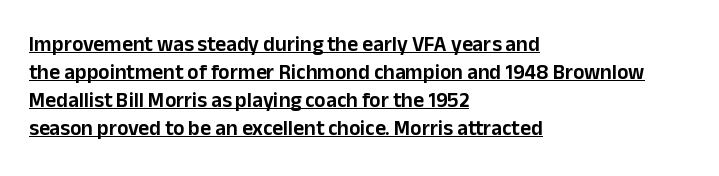
Q: Is the text italic (slanted)? A: No, it is upright.
Q: Is the text underlined? A: Yes.
Q: How is the paragraph aligned? A: Left-aligned.
Q: Is the spacing between letters normal or unusually wide? A: Normal.
Q: Is the spacing between lines tight, normal or loose? A: Normal.
